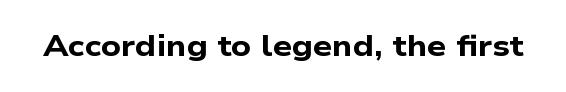
Q: Is the text bold? A: Yes.
Q: Is the typeface a serif or a sans-serif typeface? A: Sans-serif.
Q: Is the text underlined? A: No.
Q: Is the spacing between letters normal or unusually wide? A: Normal.
Q: Width (condensed, normal, or wide)? A: Wide.
Q: Stroke contrast? A: Low.
Q: x-height? A: Medium.
Q: Monospaced? A: No.
